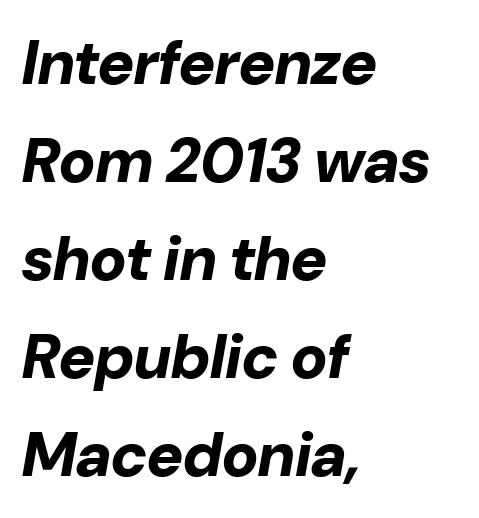
Left-aligned paragraph, ragged on the right. Bold? Absolutely — the strokes are thick and heavy. Proportional: the letters do not fall into vertical columns. Words float on clear page, feet unadorned. These lines were composed using italics.
